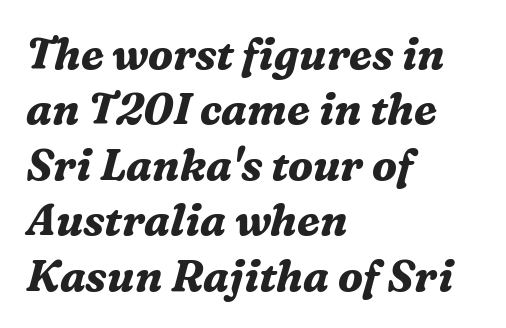
{"serif": "yes", "italic": "yes", "lean": "right", "slant_degrees": 16, "bold": "yes", "weight": "bold", "width": "normal", "stroke_contrast": "medium", "x_height": "medium", "monospaced": "no", "underline": "no", "align": "left", "line_spacing": "normal", "line_spacing_ratio": 1.29, "letter_spacing": "normal", "letter_spacing_em": 0.0, "glyph_px": 43}
